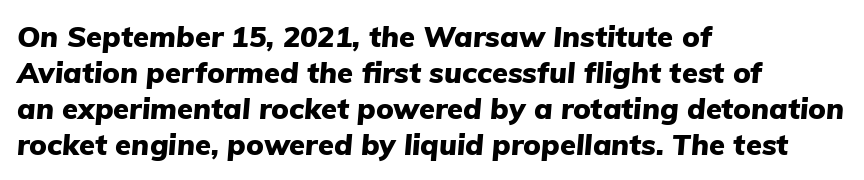
Q: Is the text bold? A: Yes.
Q: Is the text italic (slanted)? A: Yes, it leans right by about 5 degrees.
Q: Is the text underlined? A: No.
Q: How is the paragraph aligned? A: Left-aligned.
Q: Is the spacing between letters normal or unusually wide? A: Normal.
Q: Width (condensed, normal, or wide)? A: Normal.
Q: Stroke contrast? A: Low.
Q: x-height? A: Medium.
Q: Monospaced? A: No.
